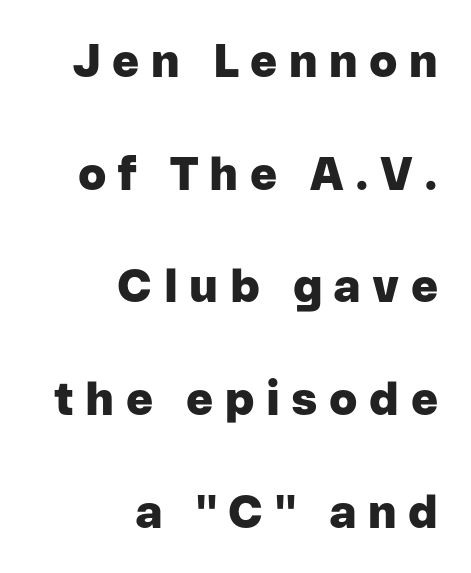
The image shows 46 px heavy sans-serif type, upright; set right-aligned, loose line spacing (2.45x), unusually wide letter spacing (+0.25 em), not underlined; low stroke contrast and a medium x-height.
